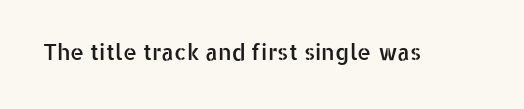
{"italic": "no", "underline": "no", "letter_spacing": "normal", "letter_spacing_em": 0.0, "glyph_px": 22}
